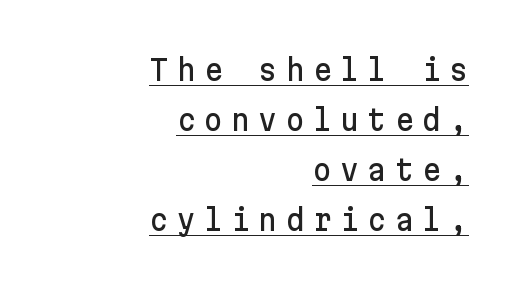
The designer went with a sans here, leaving each stem footless. A rule runs beneath these lines of type. In terms of posture, this sample is upright. Compared with a flush-left layout, this one pins lines to the opposite, right side.
